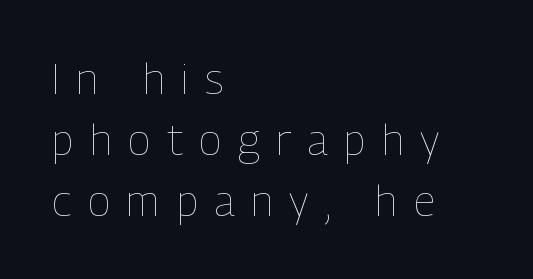
The image shows 43 px thin, condensed type, upright; set left-aligned, normal line spacing (1.42x), unusually wide letter spacing (+0.38 em), not underlined; low stroke contrast and a medium x-height.
